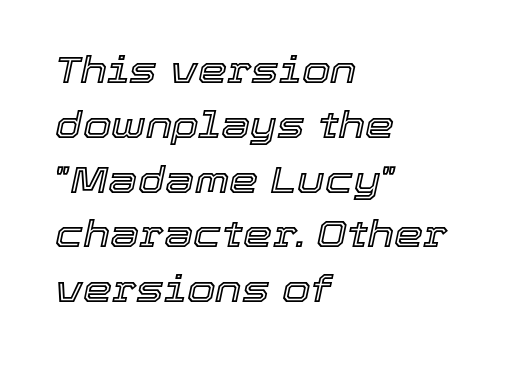
Does the leading feel generous? No, just average. The letters advance in unequal steps, a hallmark of proportional type. Line beginnings align vertically; line endings do not. The face used here has a pronounced slope to its letters. The line texture is even and compact thanks to regular tracking. Just letters on the line, the space beneath them empty.
